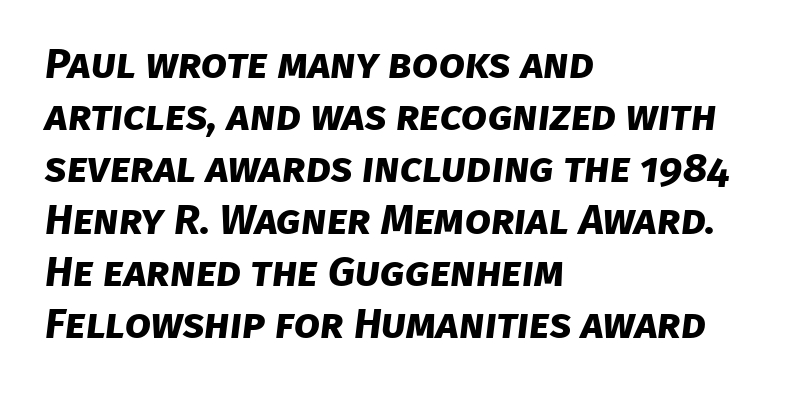
{"serif": "no", "bold": "yes", "weight": "bold", "width": "normal", "stroke_contrast": "low", "x_height": "large", "monospaced": "no", "underline": "no", "align": "left", "line_spacing_ratio": 1.24, "letter_spacing": "normal", "letter_spacing_em": 0.0, "glyph_px": 42}
